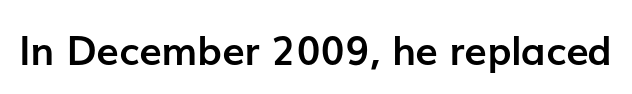
{"serif": "no", "italic": "no", "bold": "yes", "weight": "semibold", "width": "normal", "stroke_contrast": "low", "x_height": "medium", "monospaced": "no", "underline": "no", "letter_spacing": "normal", "letter_spacing_em": 0.0, "glyph_px": 40}
